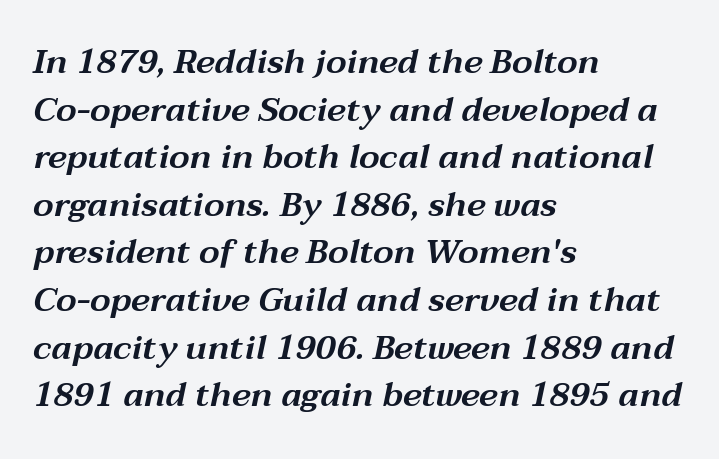
Tall strokes in this sample are angled rather than plumb. Unmarked baselines from the first word to the last. Which margin do the lines hug? The left one — the right edge is uneven. These lines sit exactly where default settings would place them. Short note: letters normally spaced.
